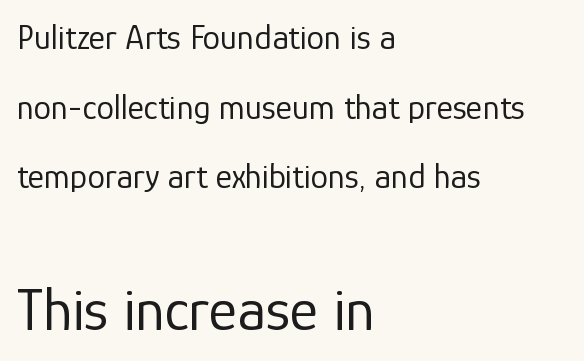
Q: Is the text bold? A: No.
Q: Is the text italic (slanted)? A: No, it is upright.
Q: Is the typeface a serif or a sans-serif typeface? A: Sans-serif.
Q: Is the text underlined? A: No.
Q: How is the paragraph aligned? A: Left-aligned.
Q: Is the spacing between letters normal or unusually wide? A: Normal.
Q: Is the spacing between lines tight, normal or loose? A: Loose.
Q: Which block of text is set in a larger size, the first (top) or the second (bottom)? A: The second (bottom) one.
Q: Width (condensed, normal, or wide)? A: Normal.
Q: Stroke contrast? A: Low.
Q: x-height? A: Medium.
Q: Monospaced? A: No.
